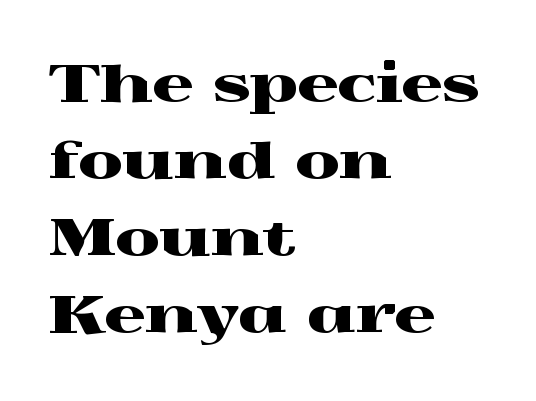
Q: Is the text italic (slanted)? A: No, it is upright.
Q: Is the typeface a serif or a sans-serif typeface? A: Serif.
Q: Is the text underlined? A: No.
Q: How is the paragraph aligned? A: Left-aligned.
Q: Is the spacing between letters normal or unusually wide? A: Normal.
Q: Is the spacing between lines tight, normal or loose? A: Normal.
Q: Width (condensed, normal, or wide)? A: Wide.
Q: x-height? A: Medium.
Q: Monospaced? A: No.
